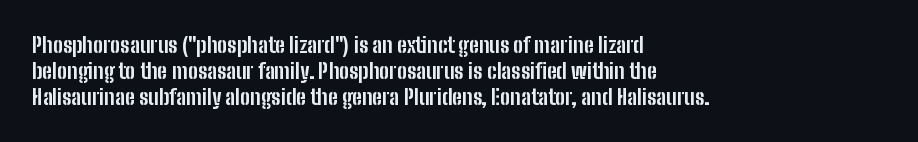
The image shows 21 px bold type, upright; set left-aligned, line spacing 1.23x, normal letter spacing, not underlined.
